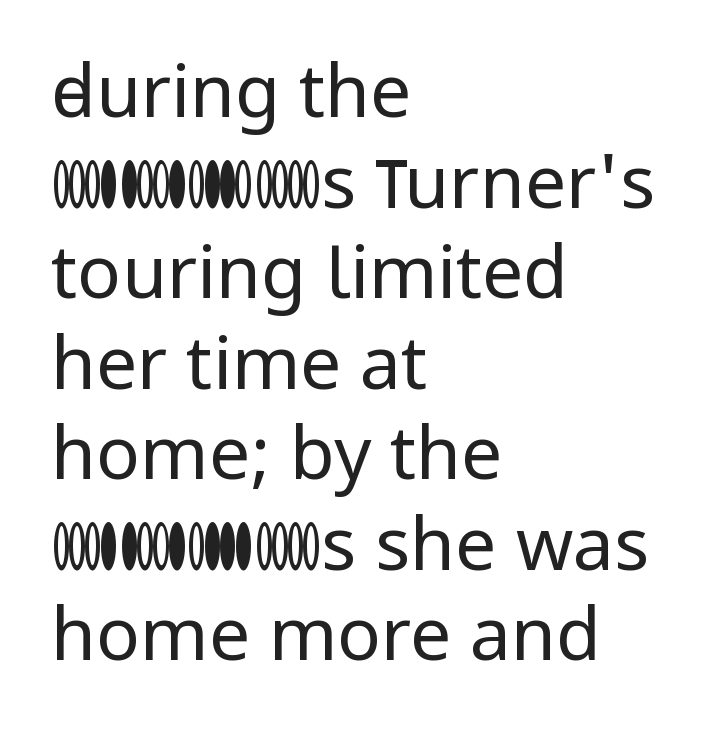
The rag falls on the right side of this text block. The passage shown is typeset with a sans-serif family. If you drew a line through each stem, it would be perfectly vertical. A typesetter would call this proportional, since set widths differ per character. Stroke mass is kept to a normal reading level or below.
